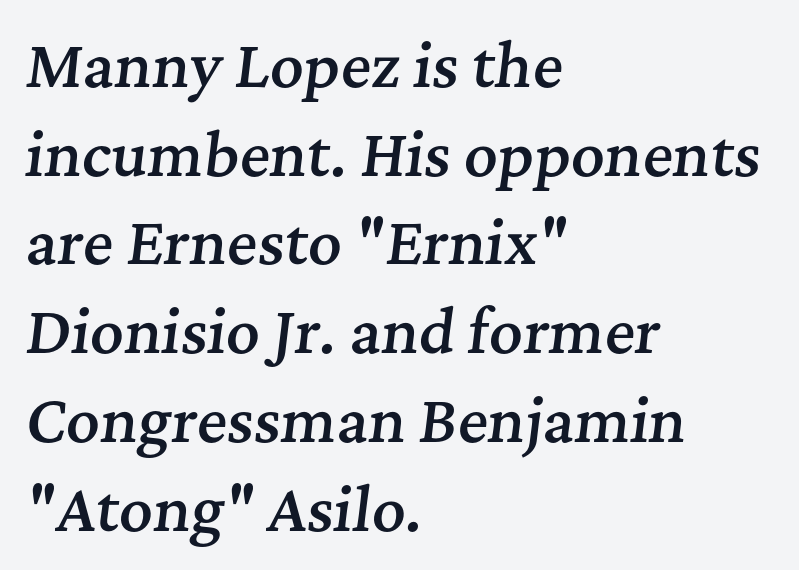
Q: Is the text bold? A: Semi-bold.
Q: Is the text italic (slanted)? A: Yes, it leans right by about 7 degrees.
Q: Is the typeface a serif or a sans-serif typeface? A: Serif.
Q: Is the text underlined? A: No.
Q: How is the paragraph aligned? A: Left-aligned.
Q: Is the spacing between letters normal or unusually wide? A: Normal.
Q: Is the spacing between lines tight, normal or loose? A: Normal.
Q: Width (condensed, normal, or wide)? A: Normal.
Q: Stroke contrast? A: Medium.
Q: x-height? A: Medium.
Q: Monospaced? A: No.
